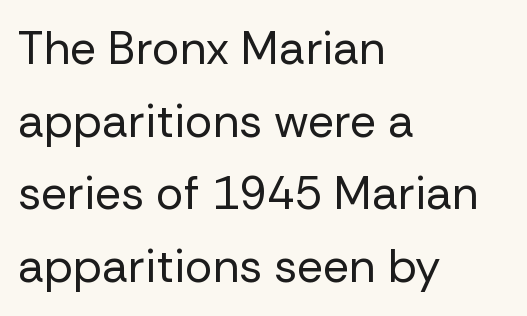
The image shows 46 px regular-weight sans-serif type, upright; set left-aligned, normal line spacing (1.58x), normal letter spacing, not underlined; low stroke contrast and a medium x-height.
